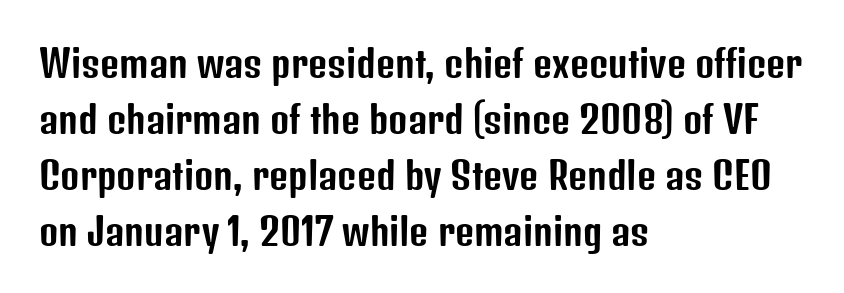
Q: Is the text italic (slanted)? A: No, it is upright.
Q: Is the typeface a serif or a sans-serif typeface? A: Sans-serif.
Q: Is the text underlined? A: No.
Q: How is the paragraph aligned? A: Left-aligned.
Q: Is the spacing between letters normal or unusually wide? A: Normal.
Q: Is the spacing between lines tight, normal or loose? A: Normal.
Q: Width (condensed, normal, or wide)? A: Condensed.
Q: Stroke contrast? A: Low.
Q: x-height? A: Medium.
Q: Monospaced? A: No.
